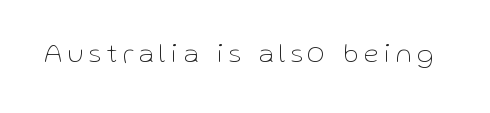
The image shows 27 px text type, upright; set unusually wide letter spacing (+0.21 em), not underlined.
